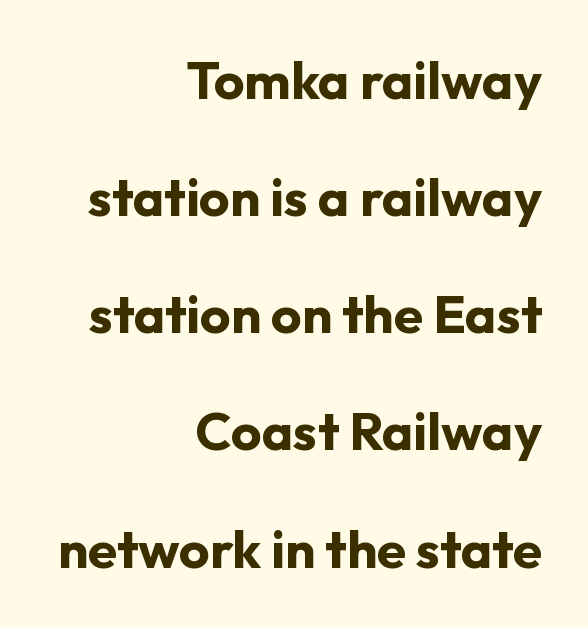
{"serif": "no", "italic": "no", "bold": "yes", "weight": "bold", "width": "normal", "stroke_contrast": "low", "x_height": "medium", "monospaced": "no", "underline": "no", "align": "right", "line_spacing": "loose", "line_spacing_ratio": 2.21, "letter_spacing": "normal", "letter_spacing_em": 0.0, "glyph_px": 53}
